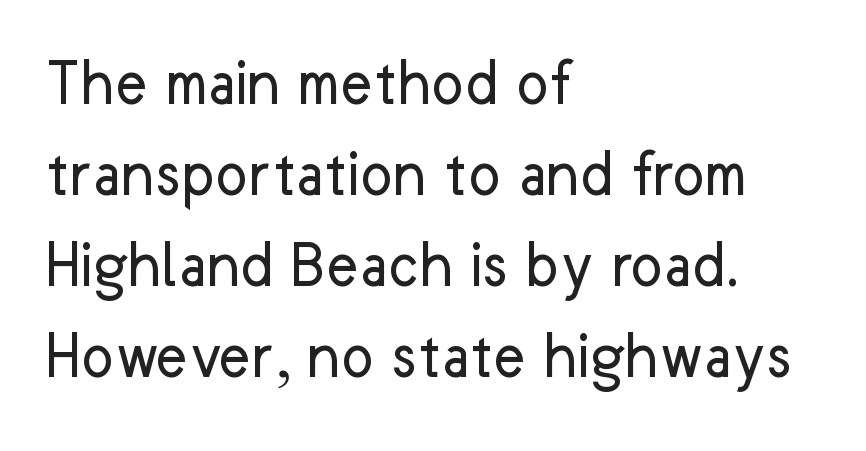
Q: Is the text bold? A: No.
Q: Is the text italic (slanted)? A: No, it is upright.
Q: Is the typeface a serif or a sans-serif typeface? A: Sans-serif.
Q: Is the text underlined? A: No.
Q: How is the paragraph aligned? A: Left-aligned.
Q: Is the spacing between letters normal or unusually wide? A: Normal.
Q: Is the spacing between lines tight, normal or loose? A: Normal.
Q: Width (condensed, normal, or wide)? A: Normal.
Q: Stroke contrast? A: Low.
Q: x-height? A: Medium.
Q: Monospaced? A: No.
